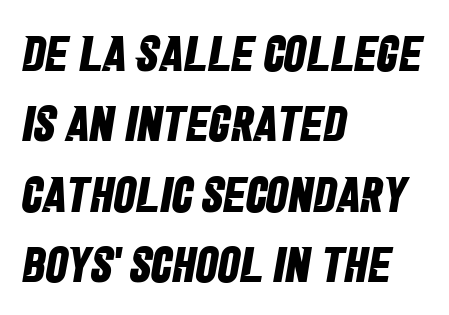
Q: Is the text bold? A: Yes.
Q: Is the typeface a serif or a sans-serif typeface? A: Sans-serif.
Q: Is the text underlined? A: No.
Q: How is the paragraph aligned? A: Left-aligned.
Q: Is the spacing between letters normal or unusually wide? A: Normal.
Q: Is the spacing between lines tight, normal or loose? A: Normal.
Q: Width (condensed, normal, or wide)? A: Condensed.
Q: Stroke contrast? A: Low.
Q: x-height? A: Large.
Q: Monospaced? A: No.
